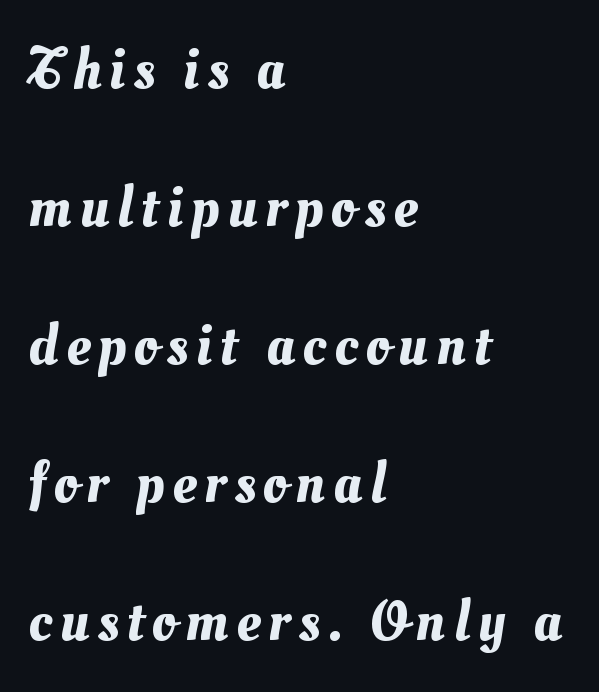
{"width": "normal", "stroke_contrast": "medium", "x_height": "small", "monospaced": "no", "underline": "no", "align": "left", "line_spacing": "loose", "line_spacing_ratio": 2.34, "glyph_px": 59}
